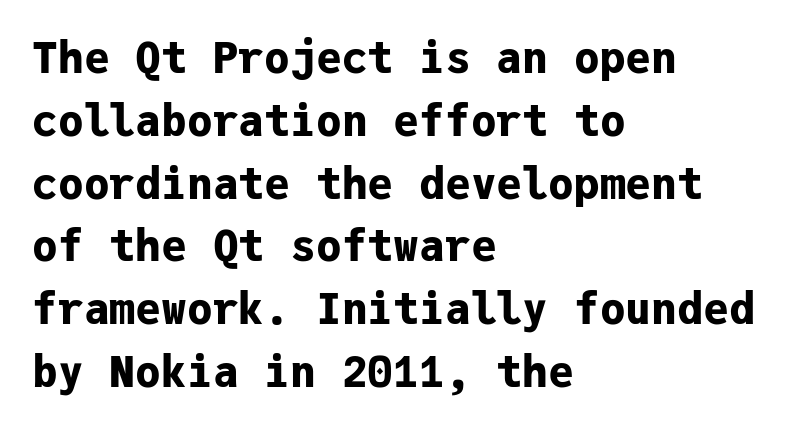
Q: Is the text bold? A: Yes.
Q: Is the text italic (slanted)? A: No, it is upright.
Q: Is the typeface a serif or a sans-serif typeface? A: Sans-serif.
Q: Is the text underlined? A: No.
Q: How is the paragraph aligned? A: Left-aligned.
Q: Is the spacing between letters normal or unusually wide? A: Normal.
Q: Is the spacing between lines tight, normal or loose? A: Normal.
Q: Width (condensed, normal, or wide)? A: Normal.
Q: Stroke contrast? A: Low.
Q: x-height? A: Medium.
Q: Monospaced? A: Yes.
